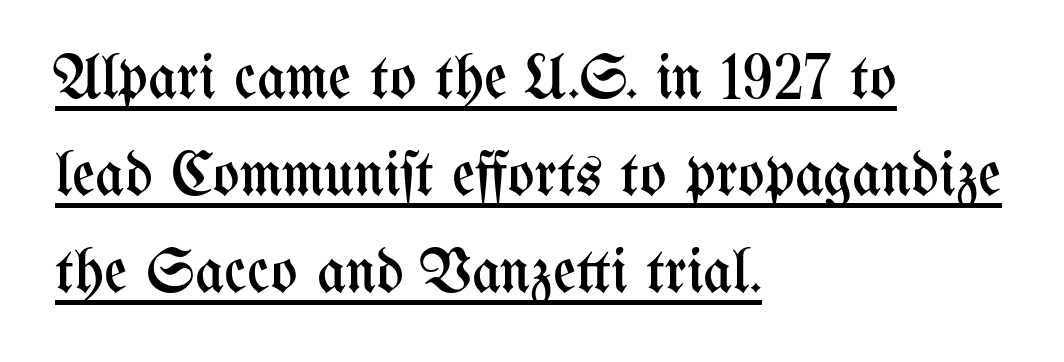
Like a heading marked for emphasis, these lines bear an underscore. When letters stand straight like this, we call the style roman or upright. Does the copy run flush right? No — it runs flush left. Stems and bowls with no extra thickness — not bold. Note the varied advance widths — an 'i' is clearly narrower than an 'm'.
